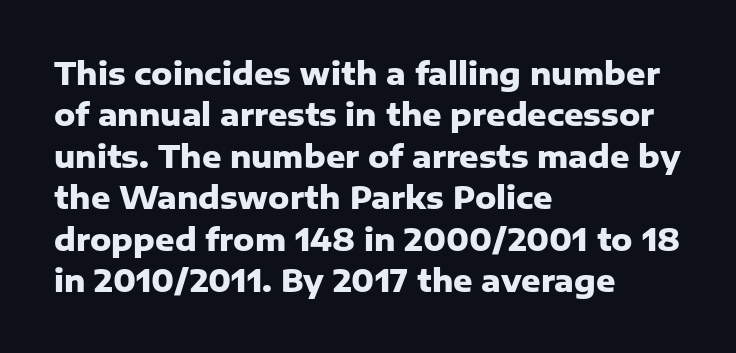
{"serif": "no", "italic": "no", "bold": "yes", "weight": "heavy", "width": "normal", "stroke_contrast": "low", "x_height": "medium", "monospaced": "no", "underline": "no", "align": "left", "line_spacing": "normal", "line_spacing_ratio": 1.38, "letter_spacing": "normal", "letter_spacing_em": 0.0, "glyph_px": 30}
